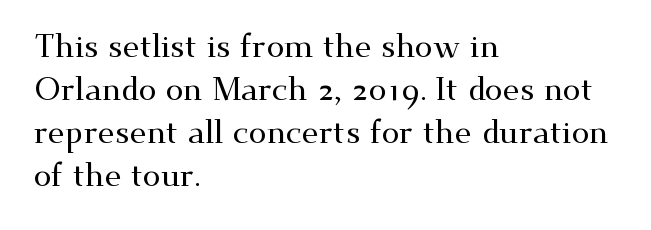
The image shows 32 px wide serif type, upright; set left-aligned, normal line spacing (1.34x), normal letter spacing, not underlined; medium stroke contrast and a small x-height.
